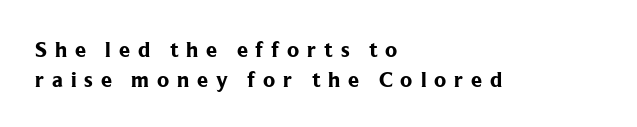
Q: Is the text bold? A: Yes.
Q: Is the text italic (slanted)? A: No, it is upright.
Q: Is the text underlined? A: No.
Q: How is the paragraph aligned? A: Left-aligned.
Q: Is the spacing between letters normal or unusually wide? A: Unusually wide.
Q: Is the spacing between lines tight, normal or loose? A: Normal.
